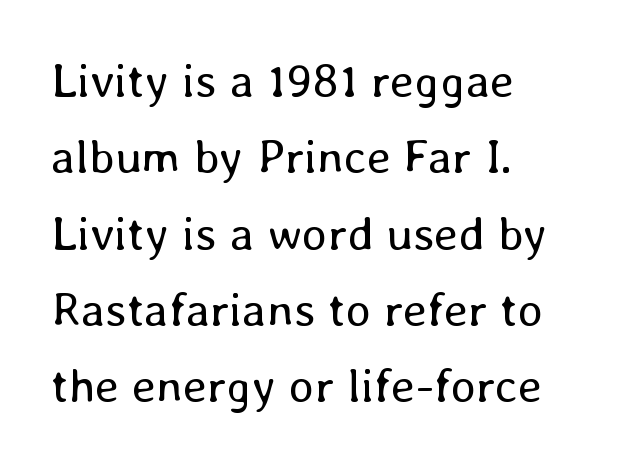
{"italic": "no", "bold": "no", "weight": "regular", "width": "normal", "stroke_contrast": "low", "x_height": "medium", "monospaced": "no", "underline": "no", "align": "left", "line_spacing": "normal", "line_spacing_ratio": 1.59, "letter_spacing": "normal", "letter_spacing_em": 0.0, "glyph_px": 48}
